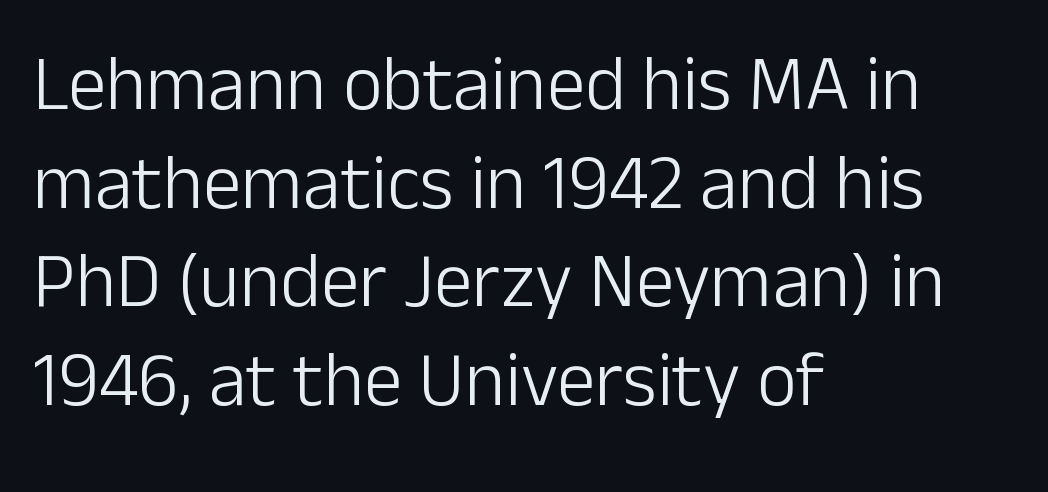
Descenders hang freely into open space. What kind of face is this? One without serifs — a sans. The setting favours the left margin, as ordinary paragraphs usually do. The weight would be labelled regular, book, light, or lighter still.
